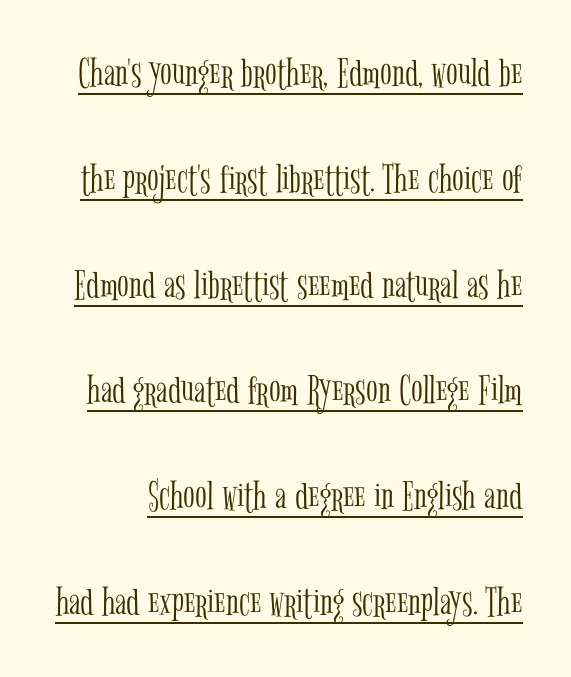
Q: Is the text bold? A: No.
Q: Is the text italic (slanted)? A: No, it is upright.
Q: Is the typeface a serif or a sans-serif typeface? A: Serif.
Q: Is the text underlined? A: Yes.
Q: Is the spacing between letters normal or unusually wide? A: Normal.
Q: Is the spacing between lines tight, normal or loose? A: Loose.
Q: Width (condensed, normal, or wide)? A: Condensed.
Q: Stroke contrast? A: Low.
Q: x-height? A: Medium.
Q: Monospaced? A: No.
